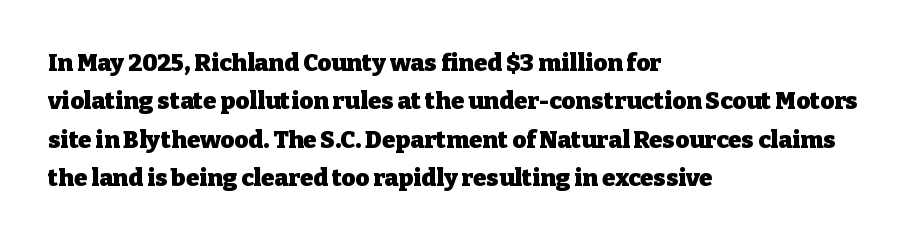
The image shows 24 px bold type, upright; set left-aligned, normal line spacing (1.6x), normal letter spacing, not underlined.
